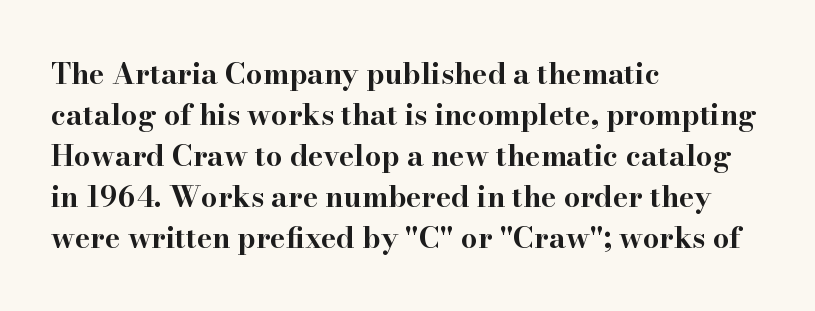
Q: Is the text bold? A: Yes.
Q: Is the text italic (slanted)? A: No, it is upright.
Q: Is the typeface a serif or a sans-serif typeface? A: Serif.
Q: Is the text underlined? A: No.
Q: How is the paragraph aligned? A: Left-aligned.
Q: Is the spacing between letters normal or unusually wide? A: Normal.
Q: Is the spacing between lines tight, normal or loose? A: Normal.
Q: Width (condensed, normal, or wide)? A: Wide.
Q: Stroke contrast? A: High.
Q: x-height? A: Small.
Q: Monospaced? A: No.
